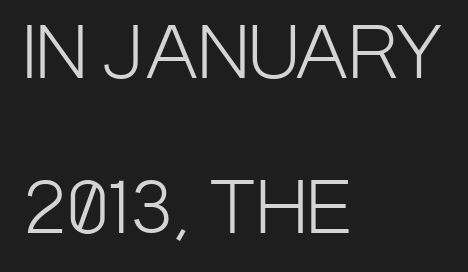
Q: Is the text bold? A: No.
Q: Is the text italic (slanted)? A: No, it is upright.
Q: Is the typeface a serif or a sans-serif typeface? A: Sans-serif.
Q: Is the text underlined? A: No.
Q: How is the paragraph aligned? A: Left-aligned.
Q: Is the spacing between letters normal or unusually wide? A: Normal.
Q: Is the spacing between lines tight, normal or loose? A: Loose.
Q: Width (condensed, normal, or wide)? A: Condensed.
Q: Stroke contrast? A: Low.
Q: x-height? A: Large.
Q: Monospaced? A: No.
